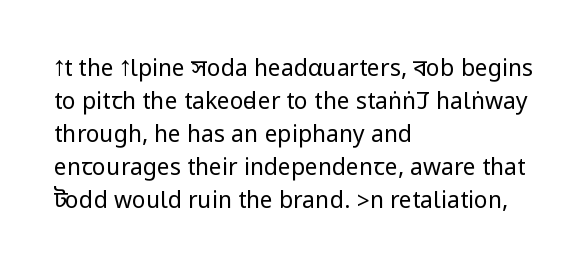
The image shows 23 px text type, upright; set left-aligned, normal line spacing (1.43x), normal letter spacing, not underlined.
